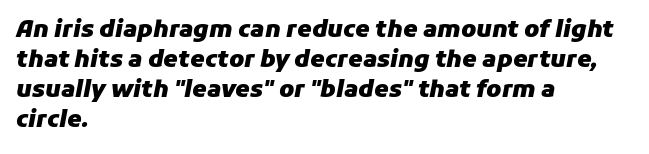
Q: Is the text bold? A: Yes.
Q: Is the text italic (slanted)? A: Yes, it leans right by about 11 degrees.
Q: Is the text underlined? A: No.
Q: How is the paragraph aligned? A: Left-aligned.
Q: Is the spacing between letters normal or unusually wide? A: Normal.
Q: Is the spacing between lines tight, normal or loose? A: Normal.
